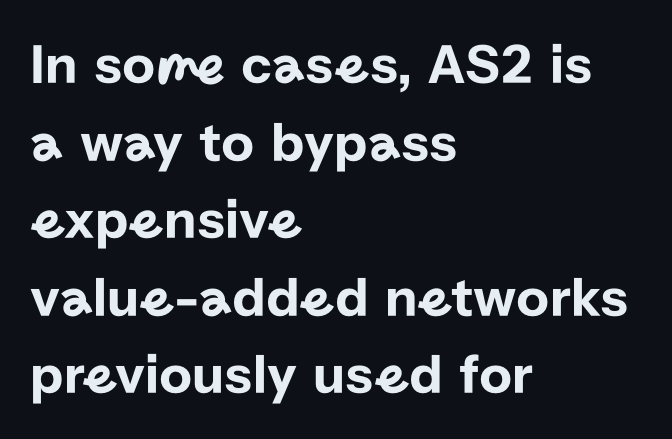
Q: Is the text italic (slanted)? A: No, it is upright.
Q: Is the typeface a serif or a sans-serif typeface? A: Sans-serif.
Q: Is the text underlined? A: No.
Q: How is the paragraph aligned? A: Left-aligned.
Q: Is the spacing between letters normal or unusually wide? A: Normal.
Q: Is the spacing between lines tight, normal or loose? A: Normal.
Q: Width (condensed, normal, or wide)? A: Normal.
Q: Stroke contrast? A: Low.
Q: x-height? A: Medium.
Q: Monospaced? A: No.
